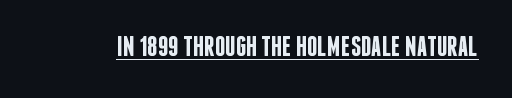
Tall strokes in this sample are plumb rather than angled. Looks like regular typesetting: each glyph gets only the width it needs. No feet cap the strokes, marking this as sans-serif type. The passage shown is semibold, sitting just below true bold.
